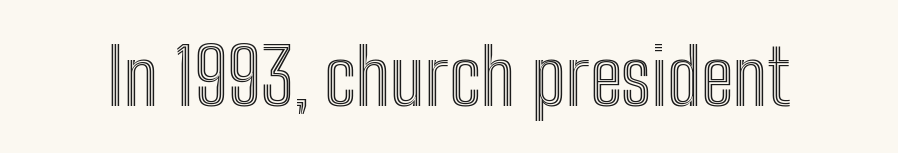
{"italic": "no", "width": "condensed", "x_height": "medium", "monospaced": "no", "underline": "no", "letter_spacing": "normal", "letter_spacing_em": 0.0, "glyph_px": 77}
